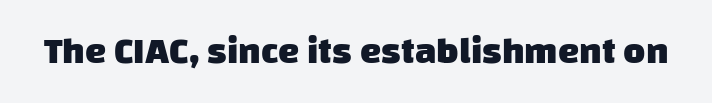
The image shows 38 px heavy sans-serif type; set normal letter spacing, not underlined; low stroke contrast and a large x-height.
